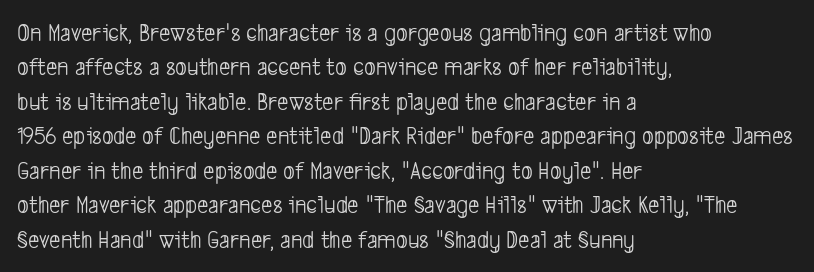
The paragraph shown leans on its left margin. The baseline area is clear. Stroke thickness stays within the range of a standard reading face or lighter. Summary of vertical rhythm: regular, with standard interline spacing. The horizontal fit of the characters is conventional and even.
